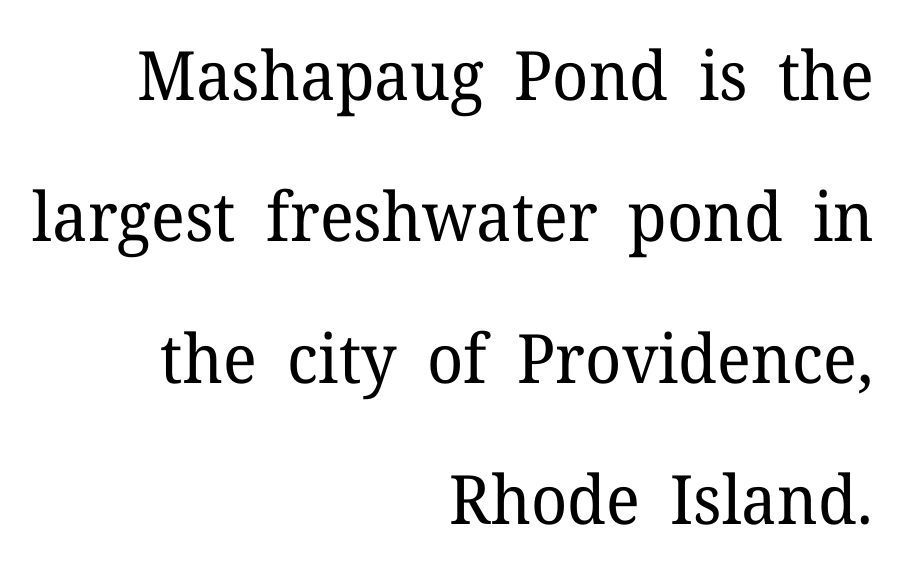
You could not count columns in this text — the font is proportionally spaced. You can tell from the footed stems that serif type was used. Words float on clear page, feet unadorned. Teacher's note: observe the even right margin — that is flush-right alignment.
